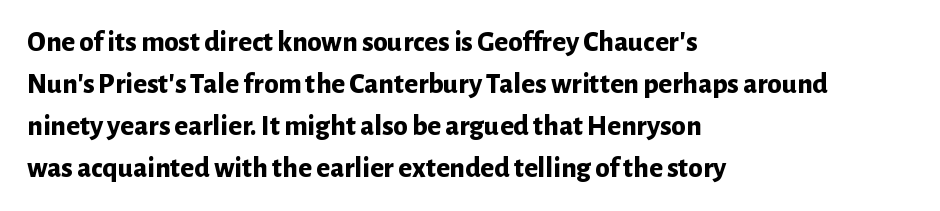
The image shows 29 px bold sans-serif type, upright; set left-aligned, normal line spacing (1.45x), normal letter spacing, not underlined; low stroke contrast and a medium x-height.
